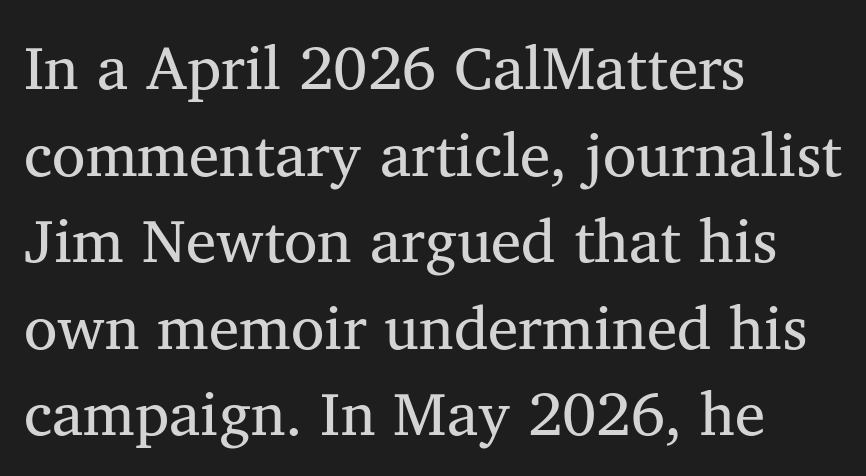
The image shows 61 px serif type, upright; set left-aligned, normal line spacing (1.42x), normal letter spacing, not underlined; medium stroke contrast and a medium x-height.
